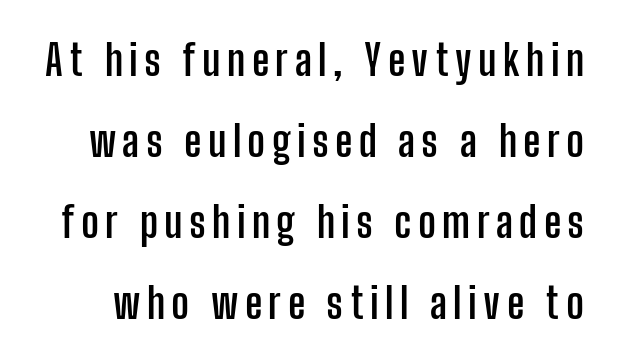
Q: Is the text bold? A: Yes.
Q: Is the text italic (slanted)? A: No, it is upright.
Q: Is the typeface a serif or a sans-serif typeface? A: Sans-serif.
Q: Is the text underlined? A: No.
Q: Is the spacing between lines tight, normal or loose? A: Loose.
Q: Width (condensed, normal, or wide)? A: Condensed.
Q: Stroke contrast? A: Low.
Q: x-height? A: Medium.
Q: Monospaced? A: No.
